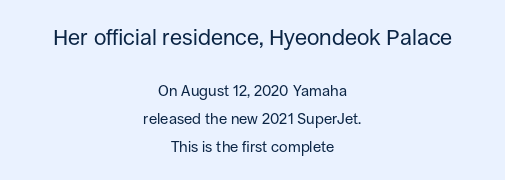
{"italic": "no", "bold": "no", "underline": "no", "align": "center", "line_spacing_ratio": 1.85, "letter_spacing": "normal", "letter_spacing_em": 0.0, "larger_block": "first", "size_ratio": 1.47, "glyph_px": 22}
